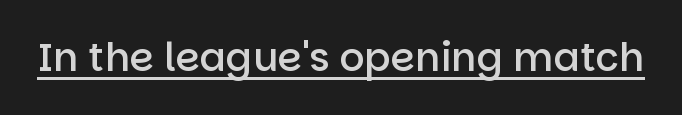
This is sans-serif lettering, the kind often seen on screens and signage. Emphasis by weight is partial: semibold. Here the designer chose a conventional face with non-uniform glyph widths. The letters sit at their default tracking, neither squeezed nor spread. Looks like someone drew a line under every word here.
